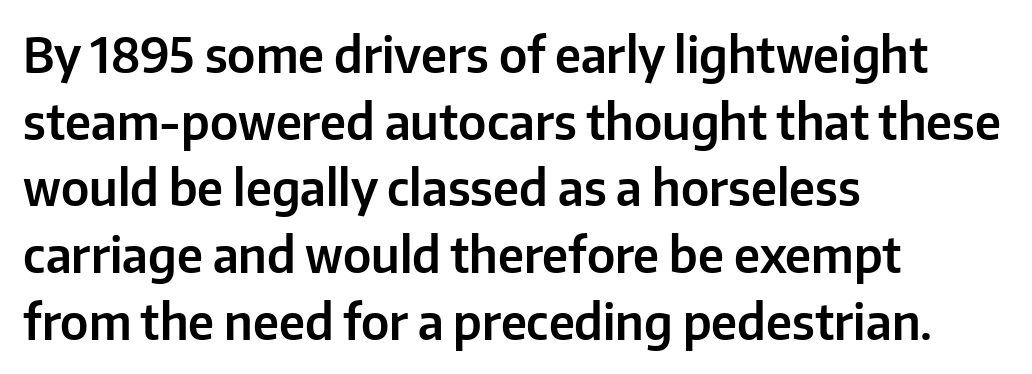
Q: Is the text italic (slanted)? A: No, it is upright.
Q: Is the typeface a serif or a sans-serif typeface? A: Sans-serif.
Q: Is the text underlined? A: No.
Q: How is the paragraph aligned? A: Left-aligned.
Q: Is the spacing between letters normal or unusually wide? A: Normal.
Q: Is the spacing between lines tight, normal or loose? A: Normal.
Q: Width (condensed, normal, or wide)? A: Normal.
Q: Stroke contrast? A: Low.
Q: x-height? A: Medium.
Q: Monospaced? A: No.
